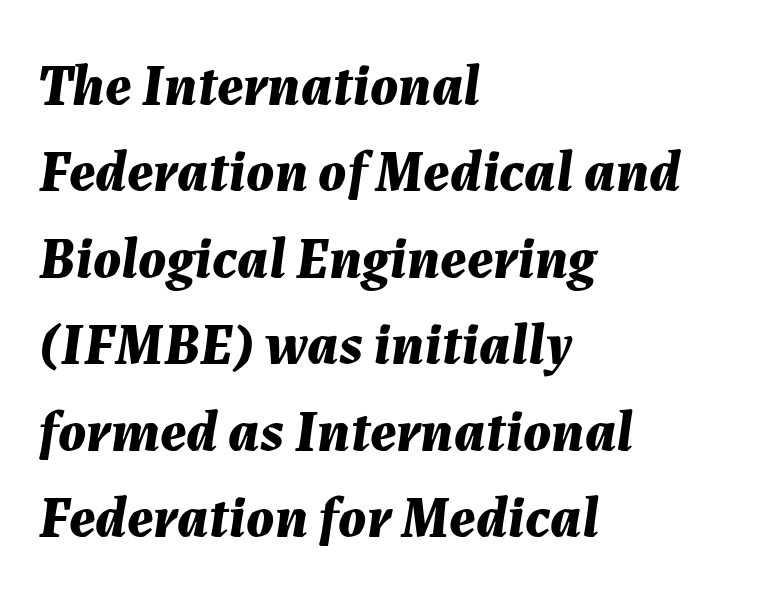
The image shows 58 px bold type, italic (leaning right); set left-aligned, normal line spacing (1.49x), normal letter spacing, not underlined; medium stroke contrast and a medium x-height.
